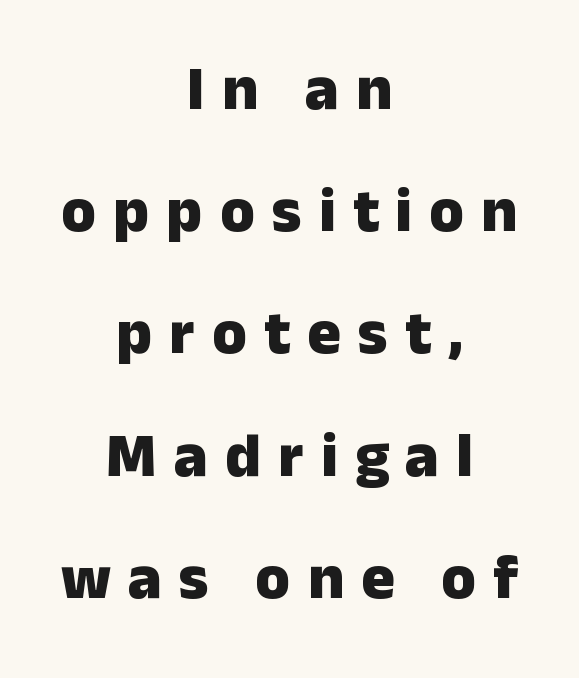
The image shows 63 px heavy sans-serif type, upright; set centered, loose line spacing (1.94x), unusually wide letter spacing (+0.27 em), not underlined; low stroke contrast and a medium x-height.
